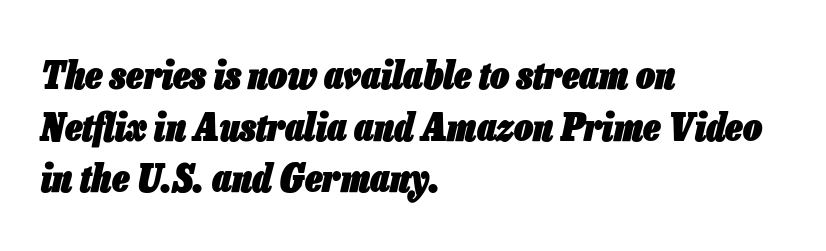
Characters are canted at an angle relative to the baseline's perpendicular. Check the space under the baseline: it is left empty. Each letter keeps its own natural width here, so spacing adapts to shape. Short and long lines alike share a common starting point at left. The passage shown is emphatically bold. One glance says typical: line gaps are just what's usual.
